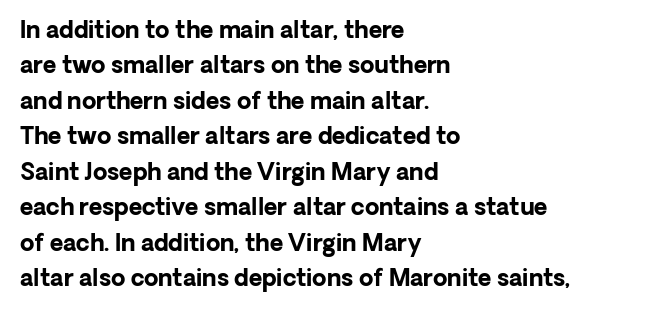
{"italic": "no", "bold": "yes", "underline": "no", "align": "left", "line_spacing": "normal", "line_spacing_ratio": 1.54, "letter_spacing": "normal", "letter_spacing_em": 0.0, "glyph_px": 23}
